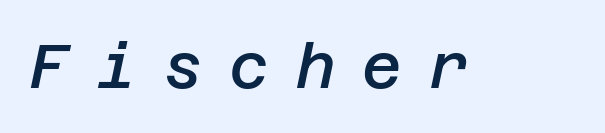
Decoration check: the copy has no underline. The letters are semibold — heavier than regular but short of a full bold. Here the glyphs are tracked loosely, breaking word shapes into spaced letters. The whole block is typeset with a tilt.
